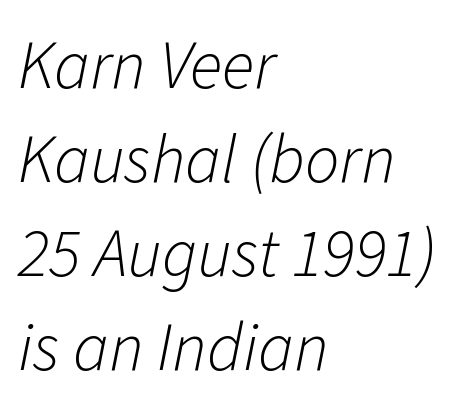
The passage shown is typed in a proportional face where columns would drift. Where is the straight margin? On the left. Ink coverage per letter is moderate at most. Is there much room between lines? A standard amount, neither cramped nor airy.
